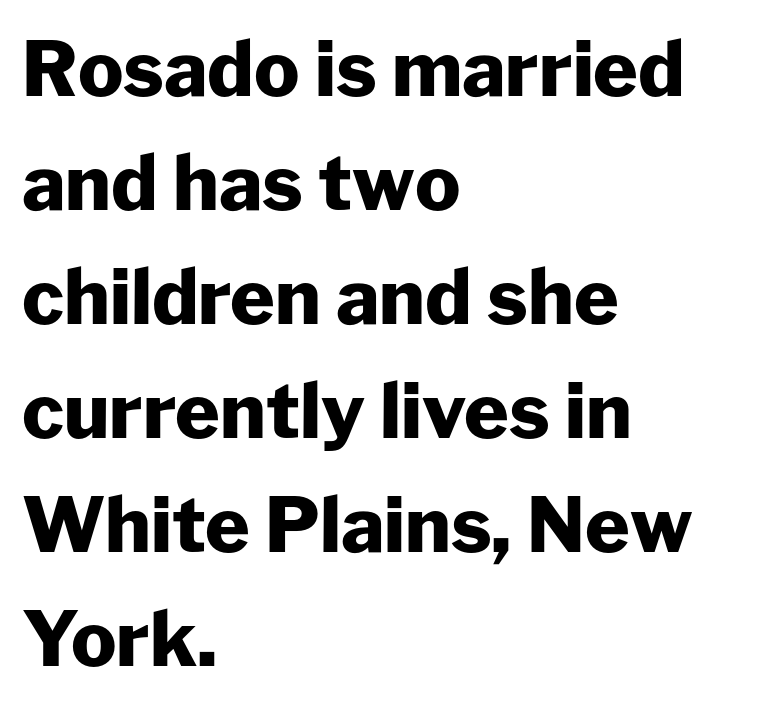
Think of a printed novel: that variable character pitch is what you see here. I'd call this a sans setting — the letters go barefoot. Does the copy run flush right? No — it runs flush left. Decoration check: the copy has no underline. Line spacing here is normal.
